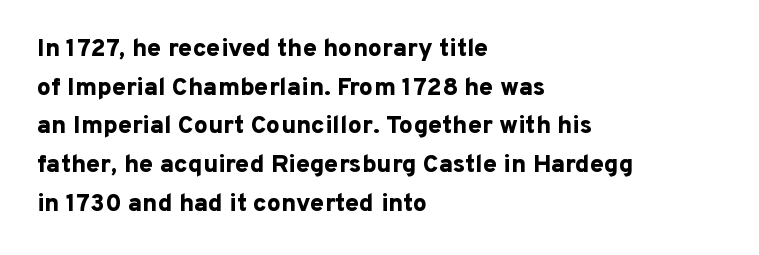
Lines of text with bare space underneath. Default kerning and tracking; the words read as compact shapes. Typeset ragged right — the left edge is the straight one. Regarding leading, the lines here are spaced in the standard way. Every stem runs plumb, perpendicular to the baseline.
